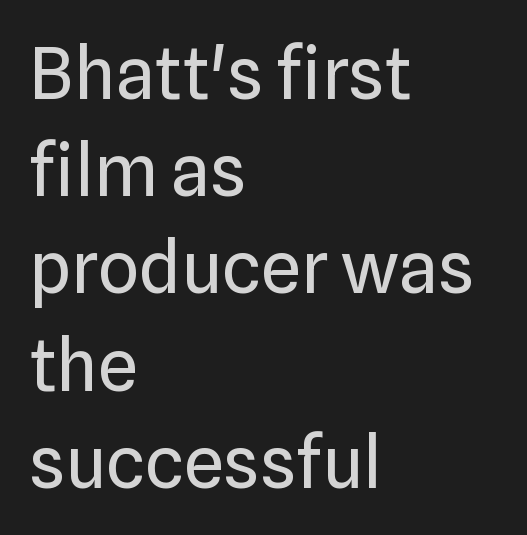
Q: Is the text bold? A: No.
Q: Is the text italic (slanted)? A: No, it is upright.
Q: Is the typeface a serif or a sans-serif typeface? A: Sans-serif.
Q: Is the text underlined? A: No.
Q: How is the paragraph aligned? A: Left-aligned.
Q: Is the spacing between letters normal or unusually wide? A: Normal.
Q: Is the spacing between lines tight, normal or loose? A: Normal.
Q: Width (condensed, normal, or wide)? A: Normal.
Q: Stroke contrast? A: Low.
Q: x-height? A: Medium.
Q: Monospaced? A: No.
